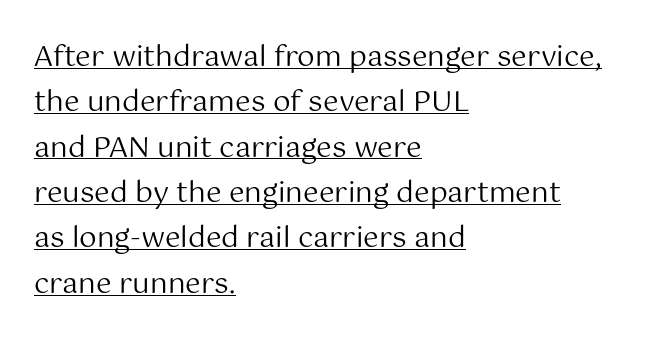
{"serif": "no", "italic": "no", "bold": "no", "weight": "regular", "width": "normal", "stroke_contrast": "medium", "x_height": "medium", "monospaced": "no", "underline": "yes", "align": "left", "line_spacing": "normal", "line_spacing_ratio": 1.62, "letter_spacing": "normal", "letter_spacing_em": 0.0, "glyph_px": 28}
